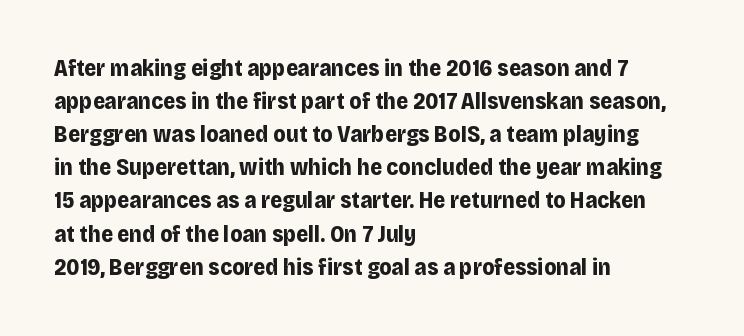
The image shows 23 px bold type, upright; set left-aligned, normal line spacing (1.44x), normal letter spacing, not underlined.
